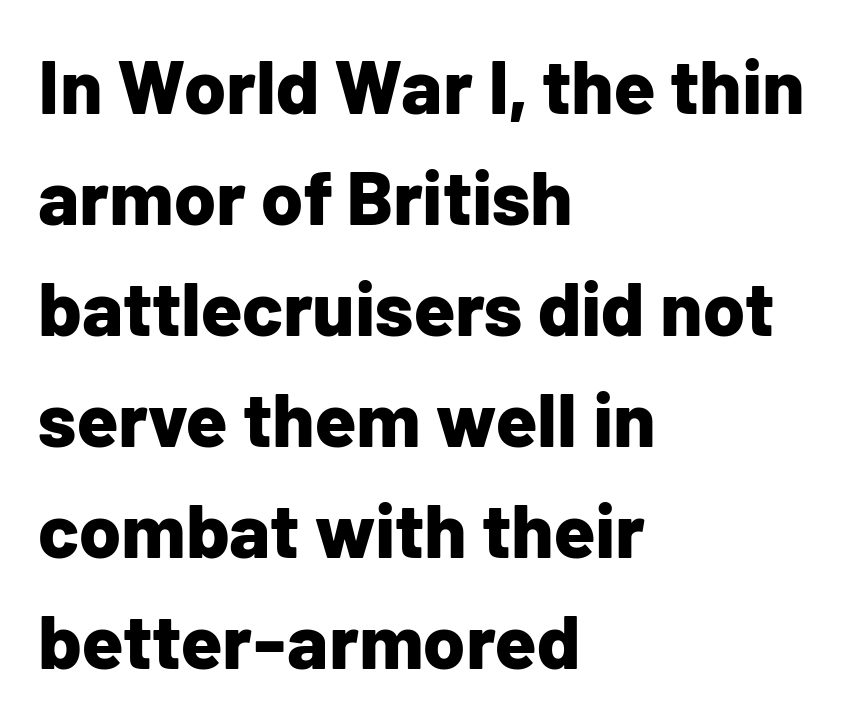
The image shows 76 px bold sans-serif type, upright; set left-aligned, normal line spacing (1.46x), normal letter spacing, not underlined; low stroke contrast and a medium x-height.
